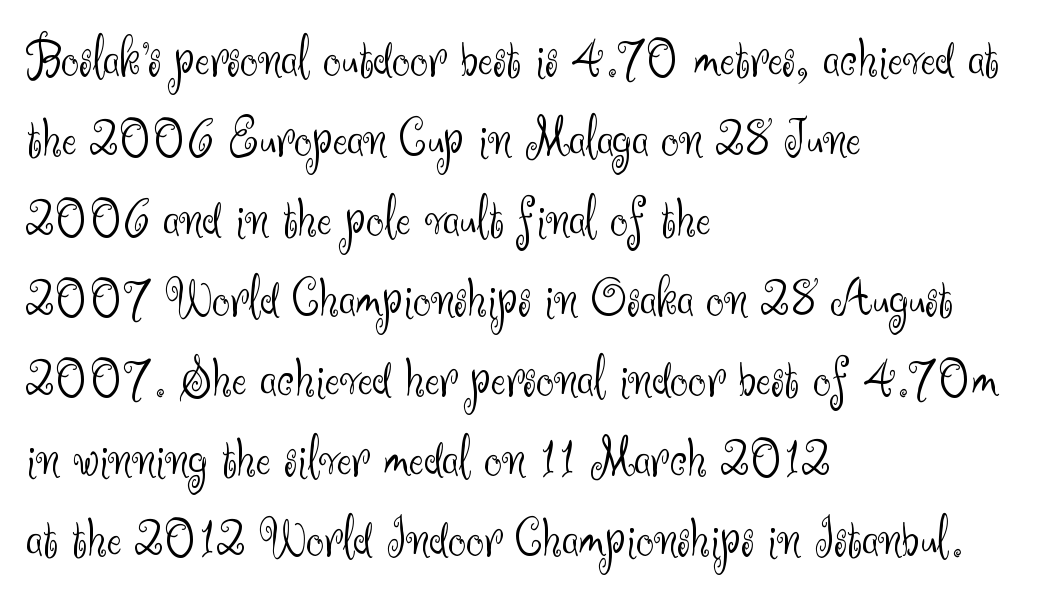
Ascenders rise straight up at ninety degrees. The passage shown is typed in a proportional face where columns would drift. The face used here is rendered with its standard letterfit. These lines stack with their left ends in a neat column.
